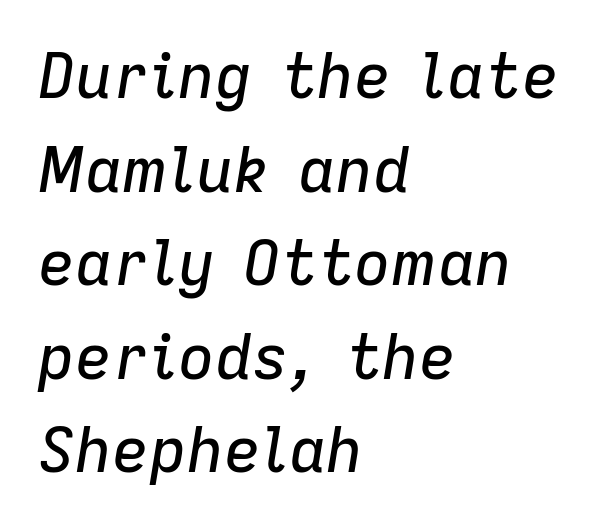
Q: Is the text italic (slanted)? A: Yes, it leans right by about 9 degrees.
Q: Is the text underlined? A: No.
Q: How is the paragraph aligned? A: Left-aligned.
Q: Is the spacing between letters normal or unusually wide? A: Normal.
Q: Is the spacing between lines tight, normal or loose? A: Normal.
Q: Width (condensed, normal, or wide)? A: Normal.
Q: Stroke contrast? A: Low.
Q: x-height? A: Medium.
Q: Monospaced? A: No.
